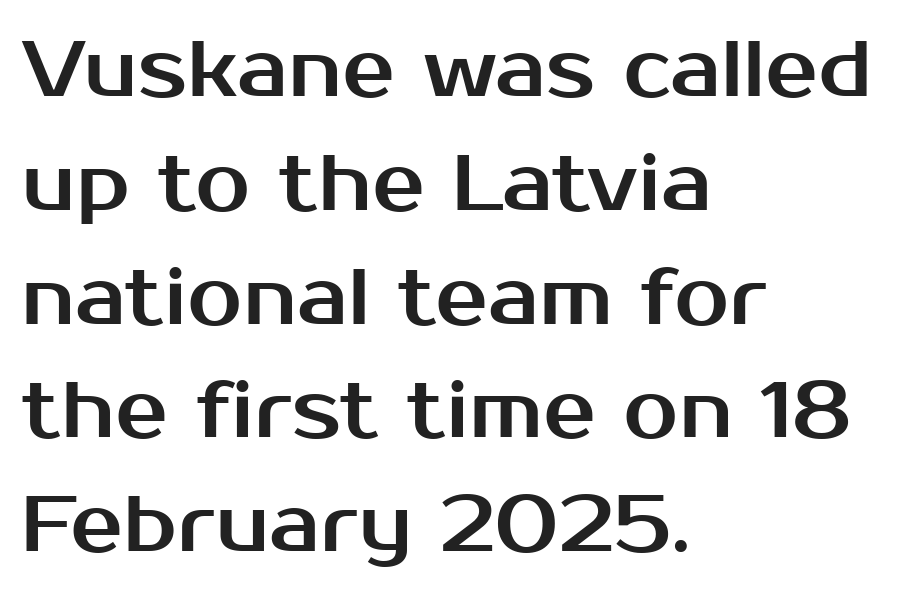
Q: Is the text italic (slanted)? A: No, it is upright.
Q: Is the typeface a serif or a sans-serif typeface? A: Sans-serif.
Q: Is the text underlined? A: No.
Q: How is the paragraph aligned? A: Left-aligned.
Q: Is the spacing between letters normal or unusually wide? A: Normal.
Q: Is the spacing between lines tight, normal or loose? A: Normal.
Q: Width (condensed, normal, or wide)? A: Normal.
Q: Stroke contrast? A: Medium.
Q: x-height? A: Medium.
Q: Monospaced? A: No.
